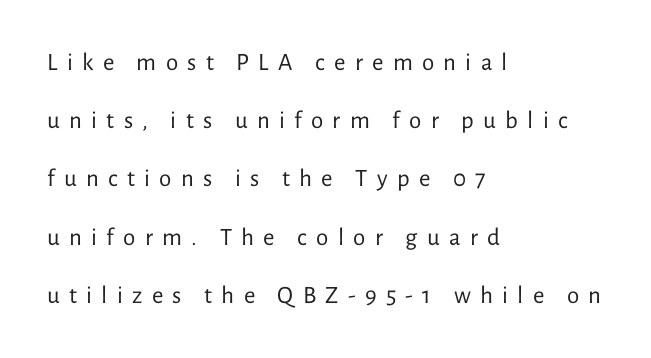
Q: Is the text bold? A: No.
Q: Is the text italic (slanted)? A: No, it is upright.
Q: Is the text underlined? A: No.
Q: How is the paragraph aligned? A: Left-aligned.
Q: Is the spacing between letters normal or unusually wide? A: Unusually wide.
Q: Is the spacing between lines tight, normal or loose? A: Loose.
